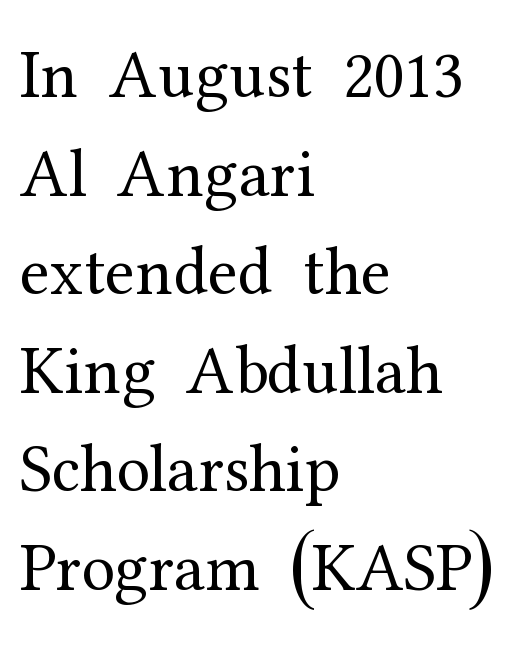
The image shows 68 px regular-weight serif type, upright; set left-aligned, normal line spacing (1.45x), normal letter spacing, not underlined; medium stroke contrast and a medium x-height.
